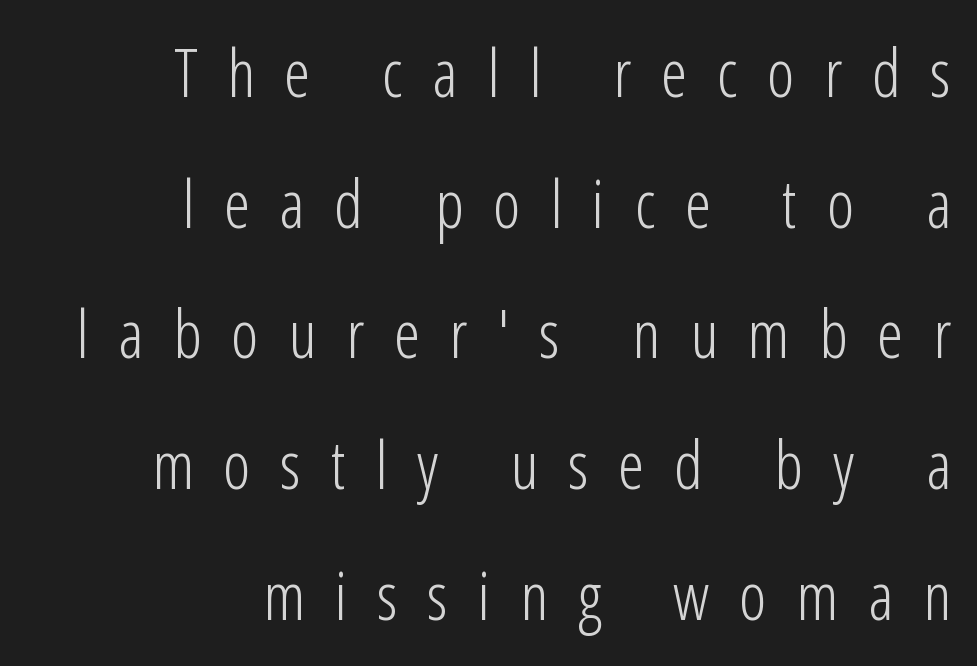
Q: Is the text bold? A: No.
Q: Is the text italic (slanted)? A: No, it is upright.
Q: Is the typeface a serif or a sans-serif typeface? A: Sans-serif.
Q: Is the text underlined? A: No.
Q: How is the paragraph aligned? A: Right-aligned.
Q: Is the spacing between letters normal or unusually wide? A: Unusually wide.
Q: Is the spacing between lines tight, normal or loose? A: Loose.
Q: Width (condensed, normal, or wide)? A: Condensed.
Q: Stroke contrast? A: Low.
Q: x-height? A: Medium.
Q: Monospaced? A: No.
